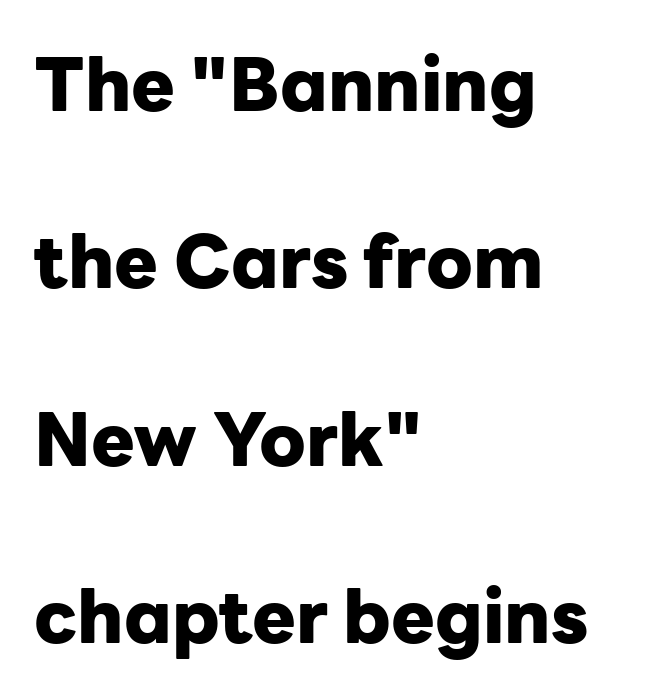
Words float on clear page, feet unadorned. Does extra space separate the letters? No, they use regular spacing. It's the straight-up-and-down kind of type. As a designer I'd log this as weight 700, bold.
